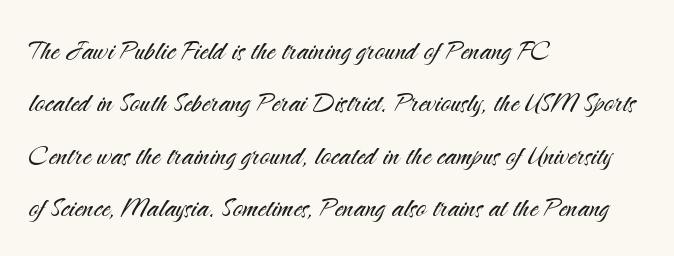
Q: Is the text bold? A: No.
Q: Is the text italic (slanted)? A: Yes.
Q: Is the typeface a serif or a sans-serif typeface? A: Sans-serif.
Q: Is the text underlined? A: No.
Q: How is the paragraph aligned? A: Left-aligned.
Q: Is the spacing between letters normal or unusually wide? A: Normal.
Q: Is the spacing between lines tight, normal or loose? A: Normal.
Q: Width (condensed, normal, or wide)? A: Normal.
Q: Stroke contrast? A: Medium.
Q: x-height? A: Small.
Q: Monospaced? A: No.
